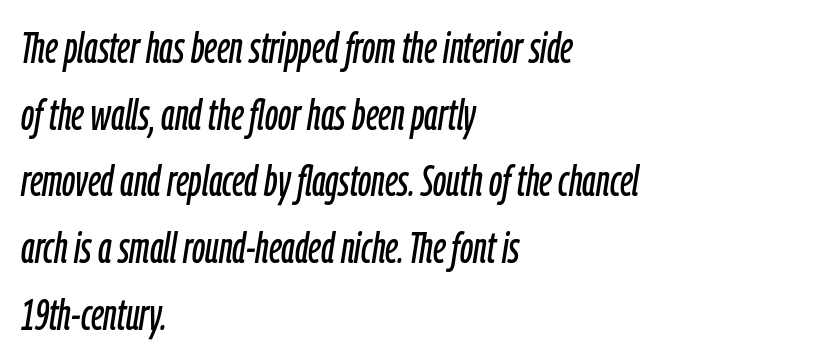
The image shows 43 px condensed type, italic (leaning right); set left-aligned, normal line spacing (1.55x), normal letter spacing, not underlined; low stroke contrast and a medium x-height.
